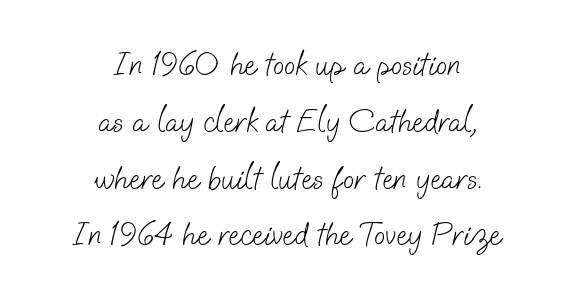
Ink coverage per letter is moderate at most. Words appear dense and cohesive because spacing is normal. Honestly, there is no underline to notice here at all. Note the varied advance widths — an 'i' is clearly narrower than an 'm'. Is the block centered? Yes — each line is placed symmetrically about the middle. This rendering employs a face without finishing strokes, i.e., a sans-serif.
